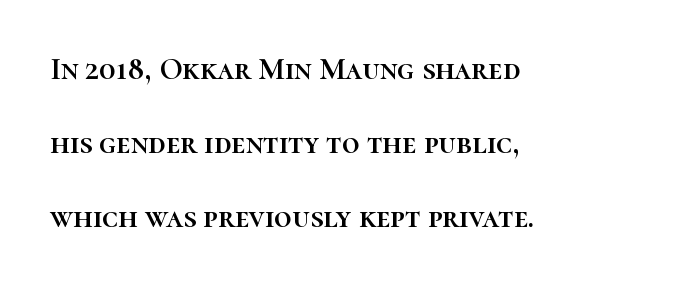
The image shows 31 px text type, upright; set left-aligned, loose line spacing (2.38x), normal letter spacing, not underlined; high stroke contrast and a medium x-height.
